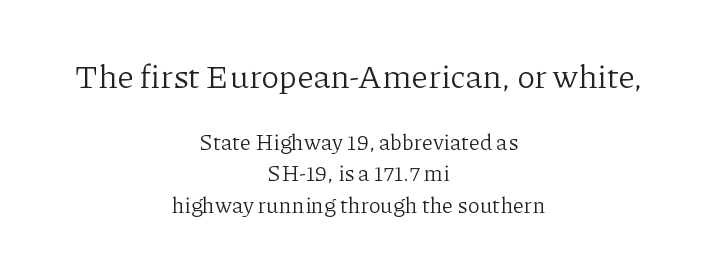
The image shows 33 px light serif type, upright; set centered, normal line spacing (1.43x), normal letter spacing, not underlined; the first (top) block is 1.5x larger; low stroke contrast and a medium x-height.
